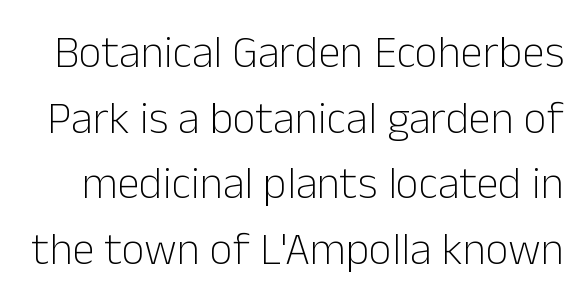
{"serif": "no", "italic": "no", "bold": "no", "weight": "light", "width": "normal", "stroke_contrast": "low", "x_height": "medium", "monospaced": "no", "underline": "no", "line_spacing": "normal", "line_spacing_ratio": 1.46, "letter_spacing": "normal", "letter_spacing_em": 0.0, "glyph_px": 45}
